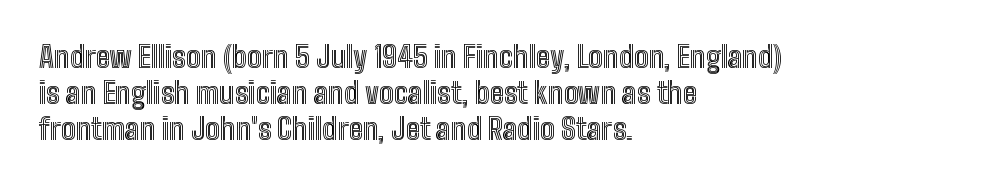
{"italic": "no", "width": "condensed", "x_height": "medium", "monospaced": "no", "underline": "no", "align": "left", "line_spacing_ratio": 1.24, "letter_spacing": "normal", "letter_spacing_em": 0.0, "glyph_px": 29}
